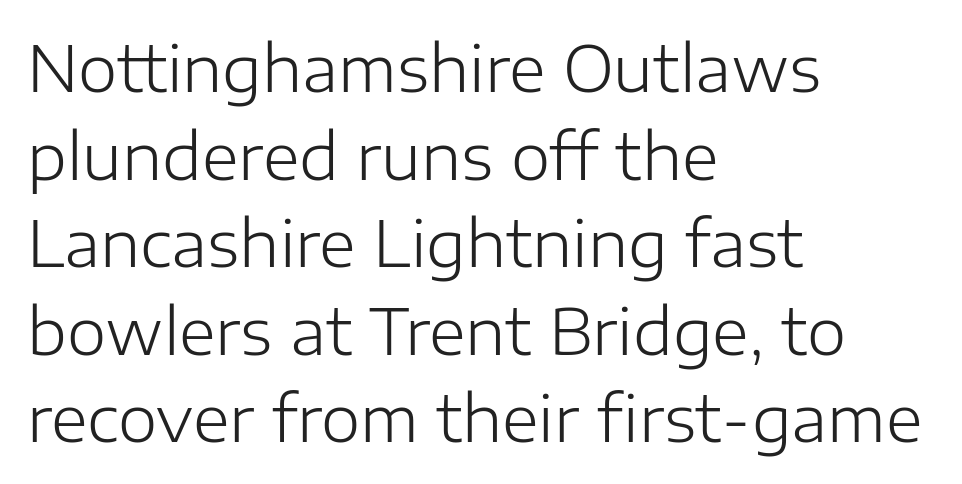
Stroke terminals: plain, sans-serif. Look at the tracking — it's just the regular setting, nothing added. The weight would be labelled regular, book, light, or lighter still. Ascenders rise straight up at ninety degrees. The passage shown is typed in a proportional face where columns would drift.
